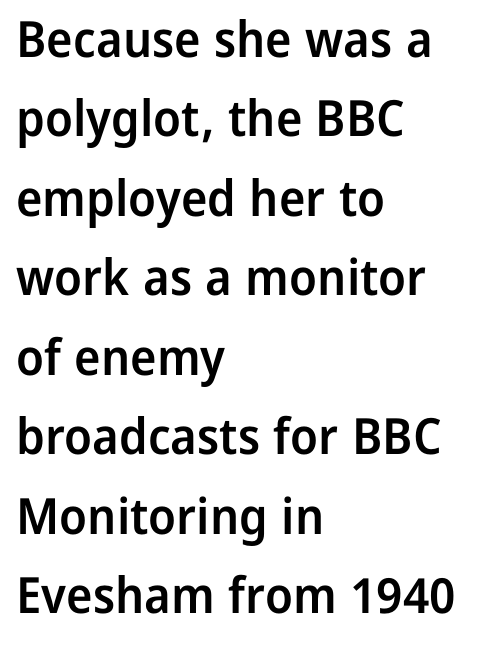
The face used here is proportionally spaced, like ordinary book or web type. The rendering uses a moderate line-height, typical for paragraphs. Glance below the letters and you will spot only blank space. Each letter's strokes conclude bluntly, with no projecting serifs. The face used here is rendered with its standard letterfit. The axis of the letterforms is exactly vertical.
